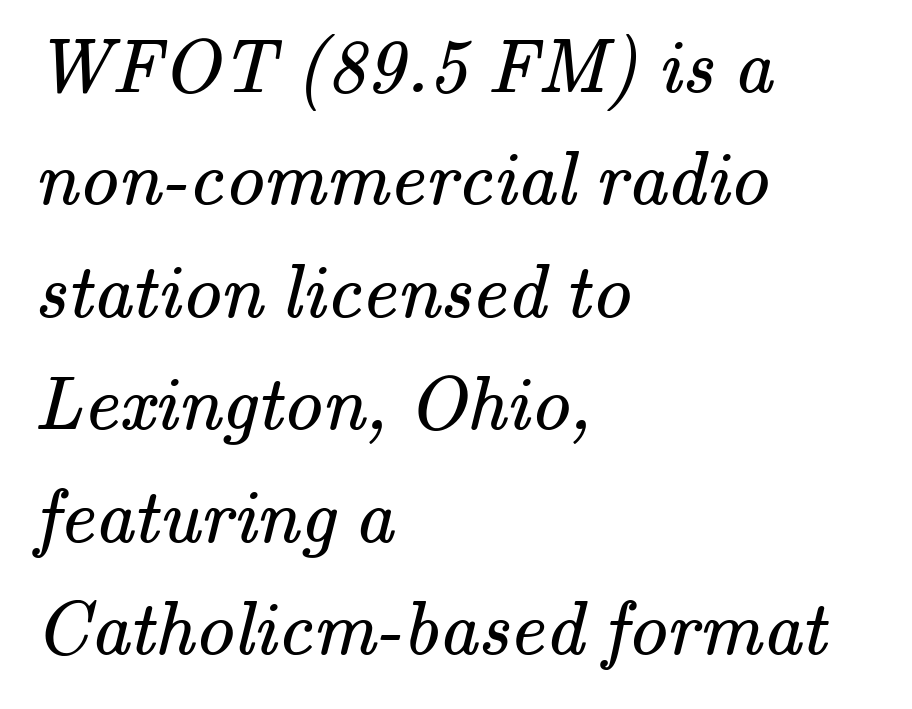
Q: Is the text bold? A: No.
Q: Is the typeface a serif or a sans-serif typeface? A: Serif.
Q: Is the text underlined? A: No.
Q: How is the paragraph aligned? A: Left-aligned.
Q: Is the spacing between letters normal or unusually wide? A: Normal.
Q: Is the spacing between lines tight, normal or loose? A: Normal.
Q: Width (condensed, normal, or wide)? A: Normal.
Q: Stroke contrast? A: Medium.
Q: x-height? A: Small.
Q: Monospaced? A: No.
